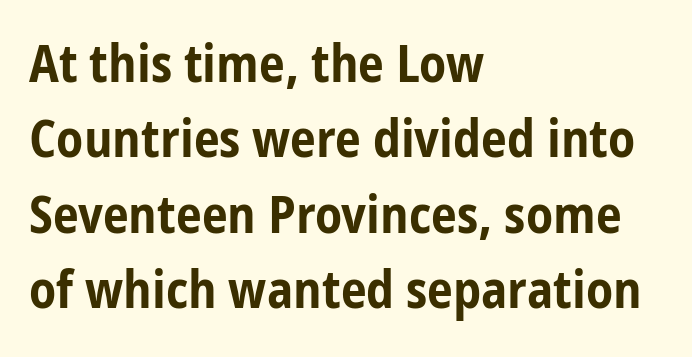
{"serif": "no", "italic": "no", "bold": "yes", "weight": "bold", "width": "condensed", "stroke_contrast": "low", "x_height": "medium", "monospaced": "no", "underline": "no", "align": "left", "line_spacing": "normal", "line_spacing_ratio": 1.45, "letter_spacing": "normal", "letter_spacing_em": 0.0, "glyph_px": 52}
